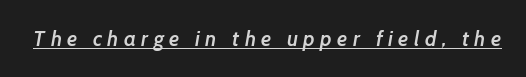
The image shows 21 px text type; set unusually wide letter spacing (+0.26 em), underlined.
